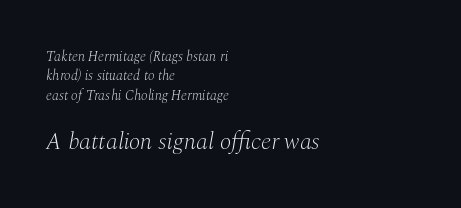
The cut favours lightness, reaching ordinary text weight at its darkest. Rendered with sloped, italic letterforms. Visually, the bottom section dominates because its glyphs are scaled up. Reading down the block, your eye returns to a fixed left position each line.
